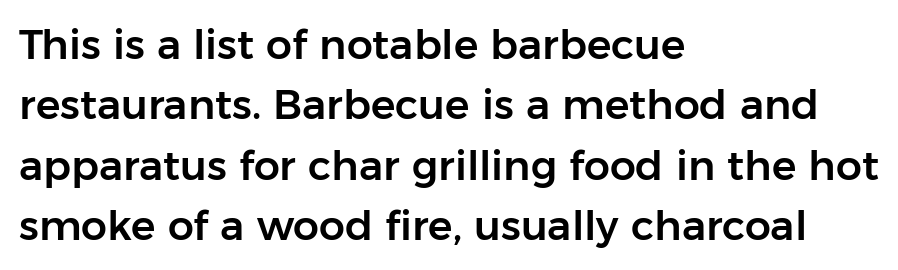
Q: Is the text italic (slanted)? A: No, it is upright.
Q: Is the typeface a serif or a sans-serif typeface? A: Sans-serif.
Q: Is the text underlined? A: No.
Q: How is the paragraph aligned? A: Left-aligned.
Q: Is the spacing between letters normal or unusually wide? A: Normal.
Q: Is the spacing between lines tight, normal or loose? A: Normal.
Q: Width (condensed, normal, or wide)? A: Normal.
Q: Stroke contrast? A: Low.
Q: x-height? A: Medium.
Q: Monospaced? A: No.
